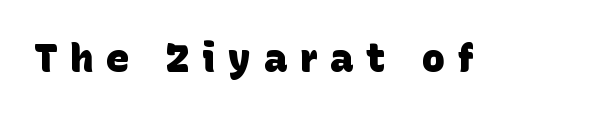
Q: Is the text bold? A: Yes.
Q: Is the typeface a serif or a sans-serif typeface? A: Sans-serif.
Q: Is the text underlined? A: No.
Q: Is the spacing between letters normal or unusually wide? A: Unusually wide.
Q: Width (condensed, normal, or wide)? A: Normal.
Q: Stroke contrast? A: Low.
Q: x-height? A: Large.
Q: Monospaced? A: No.
